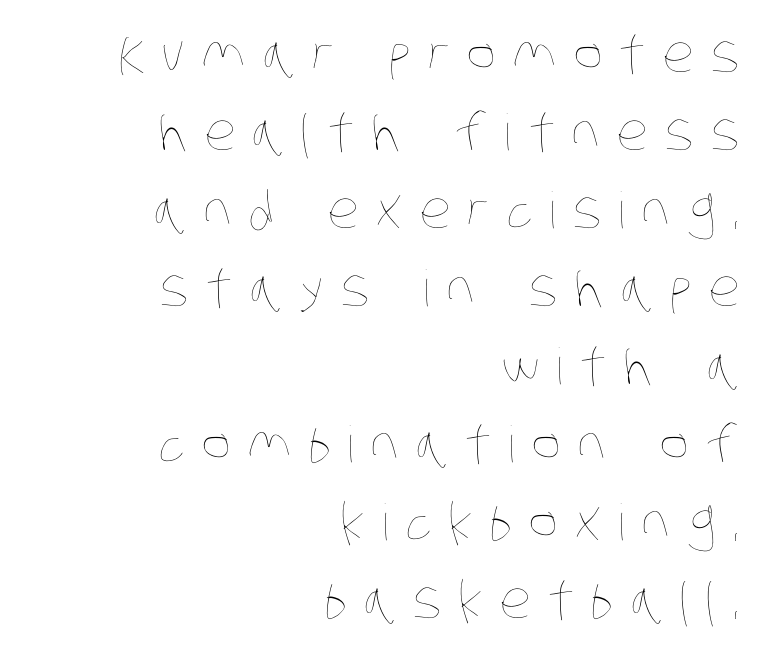
Spacing verdict: proportional, widths tailored to each character. Weight class: somewhere from thin through regular. All the whitespace from short lines collects on the left. Has an underline been added? It has not.
